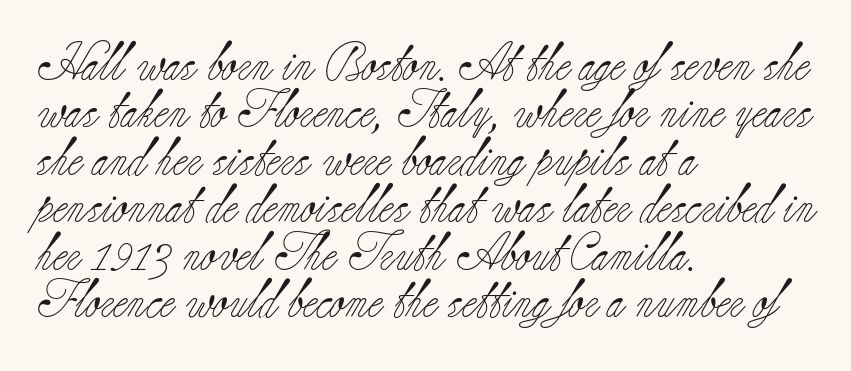
Q: Is the text bold? A: No.
Q: Is the text italic (slanted)? A: Yes.
Q: Is the typeface a serif or a sans-serif typeface? A: Serif.
Q: Is the text underlined? A: No.
Q: How is the paragraph aligned? A: Left-aligned.
Q: Is the spacing between letters normal or unusually wide? A: Normal.
Q: Is the spacing between lines tight, normal or loose? A: Normal.
Q: Width (condensed, normal, or wide)? A: Normal.
Q: Stroke contrast? A: Low.
Q: x-height? A: Small.
Q: Monospaced? A: No.
